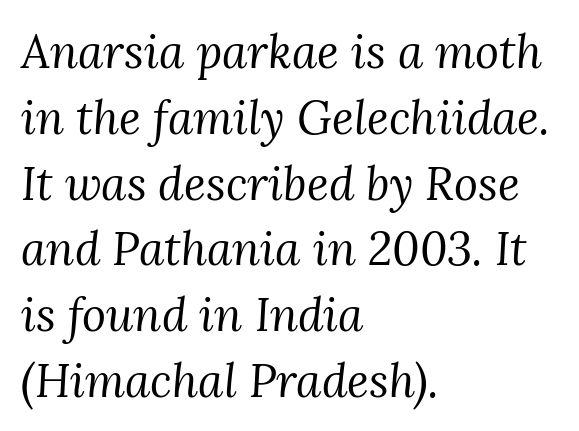
This sample keeps an unexceptional amount of space between lines. Students, note that the glyphs here touch the page at normal intervals. A typesetter would call this proportional, since set widths differ per character. A classic flush-left, rag-right setting is used for this passage. Yep, those are serifs on the letters. Glance below the letters and you will spot only blank space.
